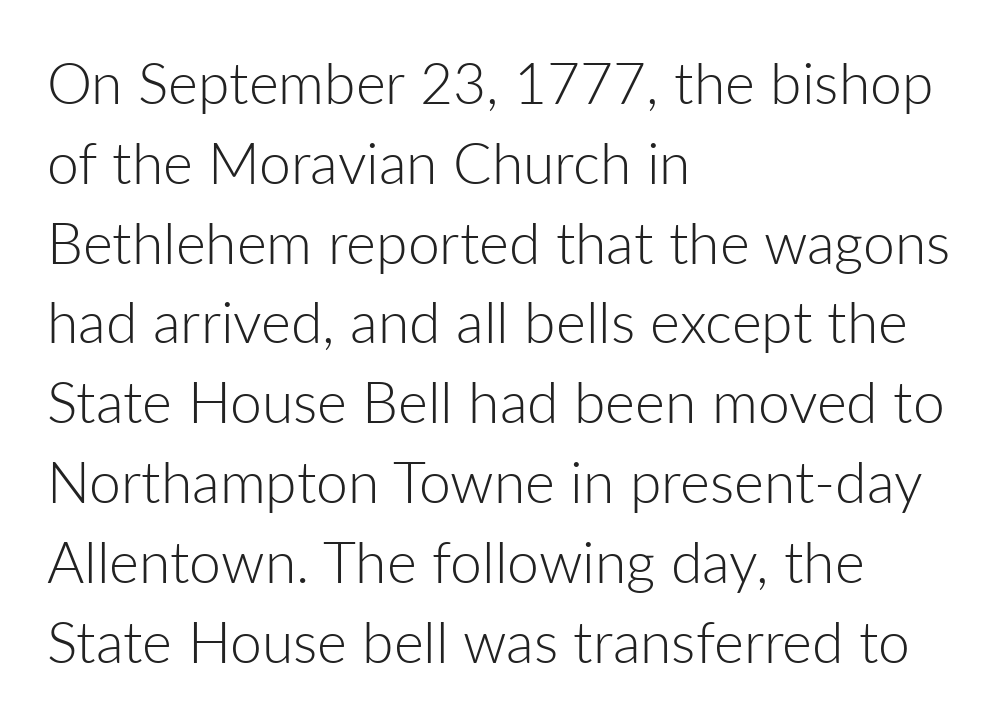
Q: Is the text bold? A: No.
Q: Is the text italic (slanted)? A: No, it is upright.
Q: Is the typeface a serif or a sans-serif typeface? A: Sans-serif.
Q: Is the text underlined? A: No.
Q: How is the paragraph aligned? A: Left-aligned.
Q: Is the spacing between letters normal or unusually wide? A: Normal.
Q: Is the spacing between lines tight, normal or loose? A: Normal.
Q: Width (condensed, normal, or wide)? A: Normal.
Q: Stroke contrast? A: Low.
Q: x-height? A: Medium.
Q: Monospaced? A: No.
